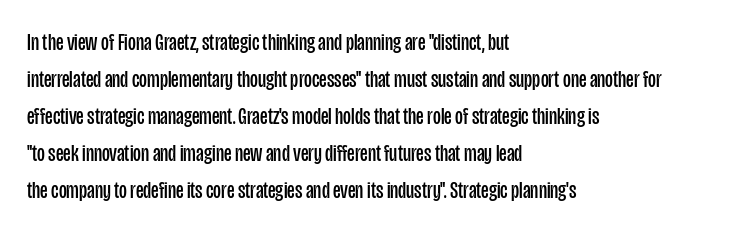
Vertical strokes here are truly vertical. Every row of glyphs begins at an identical x-position on the left. Between one letter and the next there's only the usual sliver of space. Only glyphs here, with clear space below each row.
